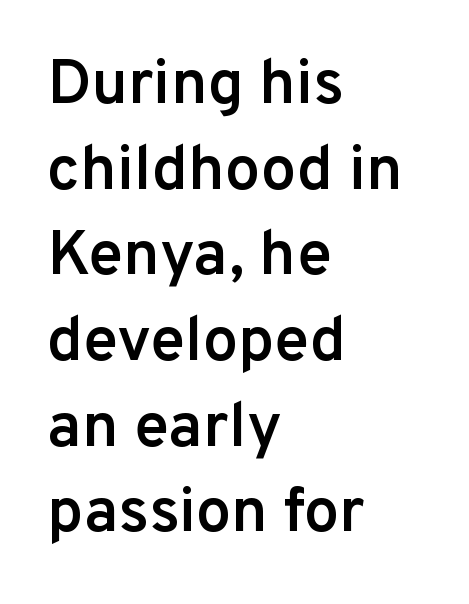
The face used here is proportionally spaced, like ordinary book or web type. The passage shown is not underscored anywhere. I'd describe the lettering as semibold — firm but not a full bold. Alignment: flush left. You can tell from the bare stems that sans-serif type was used.
